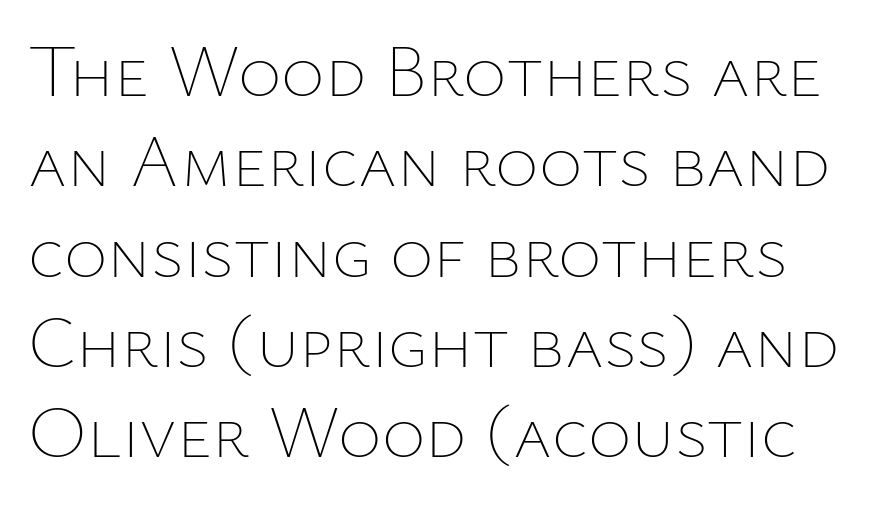
Q: Is the text bold? A: No.
Q: Is the text italic (slanted)? A: No, it is upright.
Q: Is the text underlined? A: No.
Q: Is the spacing between letters normal or unusually wide? A: Normal.
Q: Width (condensed, normal, or wide)? A: Normal.
Q: Stroke contrast? A: Low.
Q: x-height? A: Medium.
Q: Monospaced? A: No.
